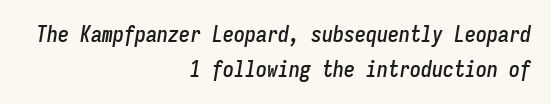
Q: Is the text italic (slanted)? A: Yes, it leans right by about 9 degrees.
Q: Is the text underlined? A: No.
Q: How is the paragraph aligned? A: Right-aligned.
Q: Is the spacing between letters normal or unusually wide? A: Normal.
Q: Is the spacing between lines tight, normal or loose? A: Normal.
